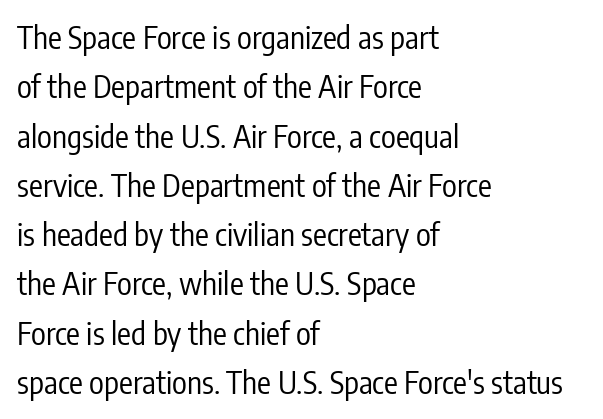
Casual observation: everything's shoved over to the left. No chunkiness to these letters — they're not bold. The face used here is proportionally spaced, like ordinary book or web type. Descenders are the only things crossing below the line. Unlike italic type, these characters show no tilt at all. How are the letters spaced? Ordinarily, with no added tracking.
